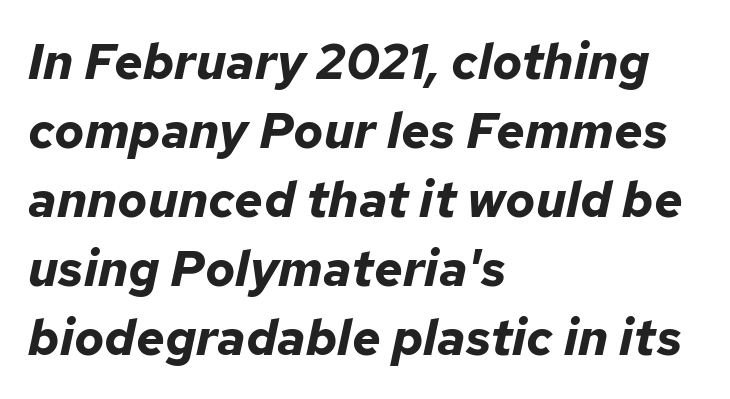
The typesetting leans heavy: a genuine bold. These lines stack with their left ends in a neat column. This rendering features lettering with no underline. No extra tracking has been applied to these lines.
